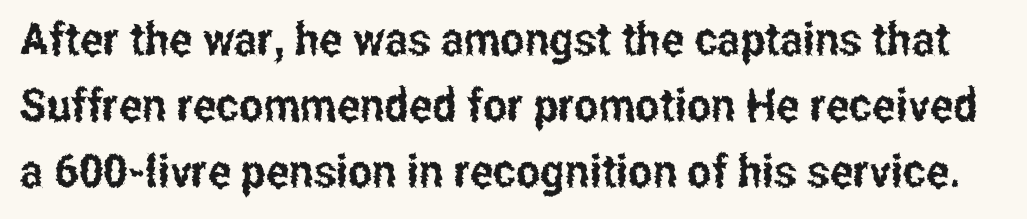
The letters stand straight up with perfectly vertical stems. Clear beneath every line of the passage. Each letter keeps its own natural width here, so spacing adapts to shape. Students, observe: this is what conventionally led text looks like. Tracking here is standard; glyphs follow each other at the usual distance. These lines are composed in type without serifs.
